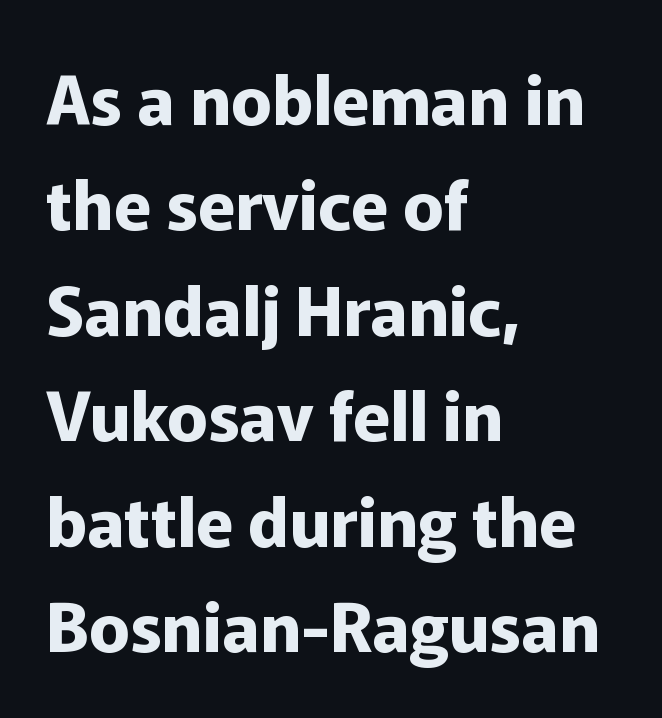
The image shows 68 px bold sans-serif type, upright; set left-aligned, normal line spacing (1.55x), normal letter spacing, not underlined; low stroke contrast and a medium x-height.
